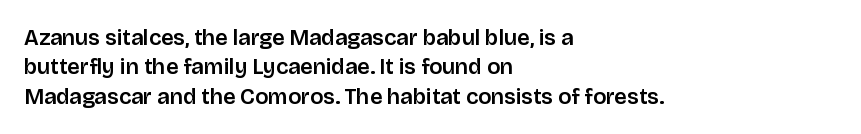
Q: Is the text italic (slanted)? A: No, it is upright.
Q: Is the text underlined? A: No.
Q: How is the paragraph aligned? A: Left-aligned.
Q: Is the spacing between letters normal or unusually wide? A: Normal.
Q: Is the spacing between lines tight, normal or loose? A: Normal.
